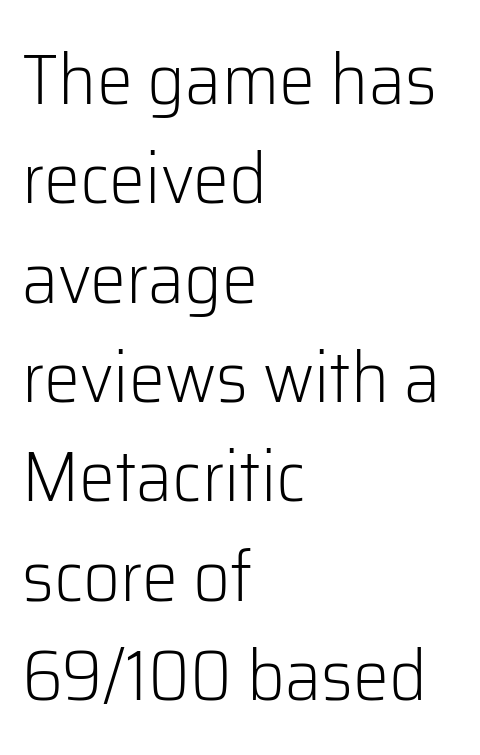
Spacing between characters is what you'd get straight out of the box. Check the space under the baseline: it is left empty. Is there any slant? The stems are plumb. Character widths vary here, with narrow letters taking less room than wide ones. The text block is weighted toward the left margin, trailing off unevenly rightward.
